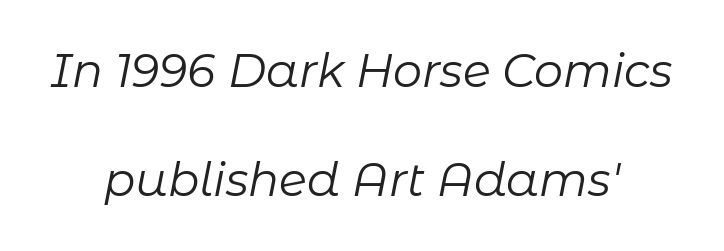
{"italic": "yes", "lean": "right", "slant_degrees": 11, "bold": "no", "weight": "regular", "width": "normal", "stroke_contrast": "low", "x_height": "medium", "monospaced": "no", "underline": "no", "align": "center", "line_spacing": "loose", "line_spacing_ratio": 2.37, "letter_spacing": "normal", "letter_spacing_em": 0.0, "glyph_px": 46}
